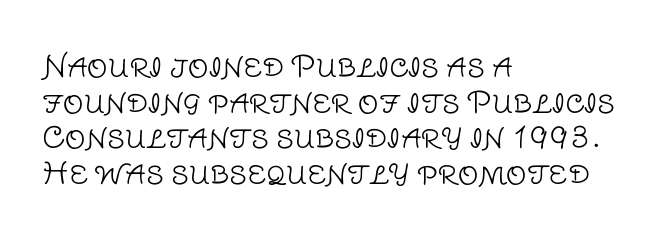
{"serif": "no", "bold": "no", "weight": "light", "width": "normal", "stroke_contrast": "low", "x_height": "large", "monospaced": "no", "underline": "no", "align": "left", "line_spacing_ratio": 1.23, "letter_spacing": "normal", "letter_spacing_em": 0.0, "glyph_px": 29}
